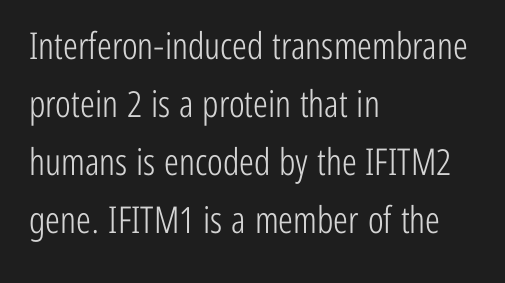
The image shows 37 px light, condensed sans-serif type, upright; set left-aligned, normal line spacing (1.57x), normal letter spacing, not underlined; low stroke contrast and a medium x-height.
